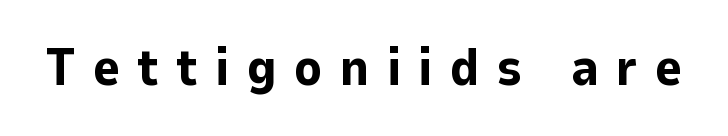
The image shows 52 px bold sans-serif type, upright; set unusually wide letter spacing (+0.33 em), not underlined; low stroke contrast and a medium x-height.
